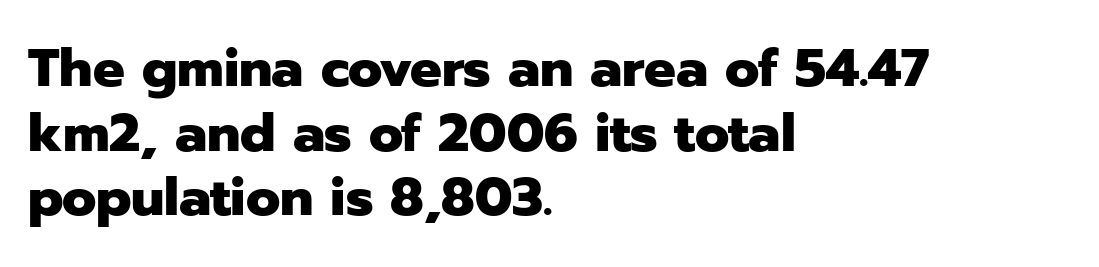
{"serif": "no", "italic": "no", "bold": "yes", "weight": "heavy", "width": "normal", "stroke_contrast": "low", "x_height": "medium", "monospaced": "no", "underline": "no", "align": "left", "line_spacing_ratio": 1.22, "letter_spacing": "normal", "letter_spacing_em": 0.0, "glyph_px": 53}
